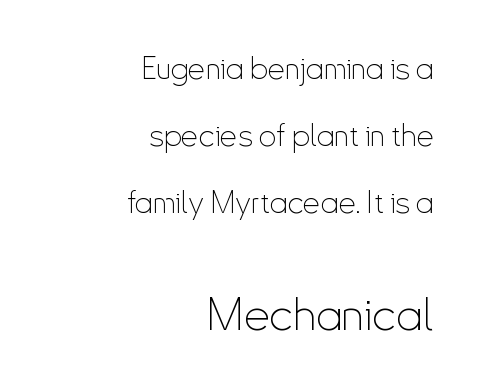
Q: Is the text bold? A: No.
Q: Is the text italic (slanted)? A: No, it is upright.
Q: Is the typeface a serif or a sans-serif typeface? A: Sans-serif.
Q: Is the text underlined? A: No.
Q: How is the paragraph aligned? A: Right-aligned.
Q: Is the spacing between letters normal or unusually wide? A: Normal.
Q: Is the spacing between lines tight, normal or loose? A: Loose.
Q: Which block of text is set in a larger size, the first (top) or the second (bottom)? A: The second (bottom) one.
Q: Width (condensed, normal, or wide)? A: Condensed.
Q: Stroke contrast? A: Low.
Q: x-height? A: Small.
Q: Monospaced? A: No.
